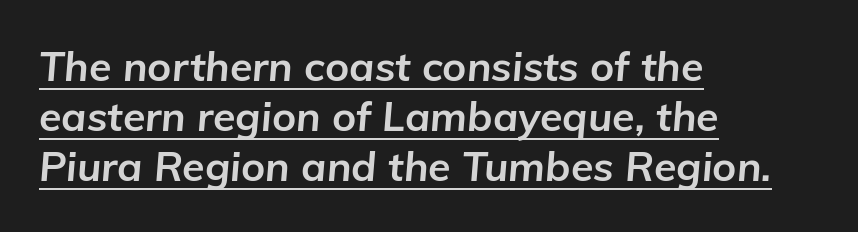
The image shows 41 px bold type, italic (leaning right); set left-aligned, line spacing 1.22x, normal letter spacing, underlined; low stroke contrast and a medium x-height.
